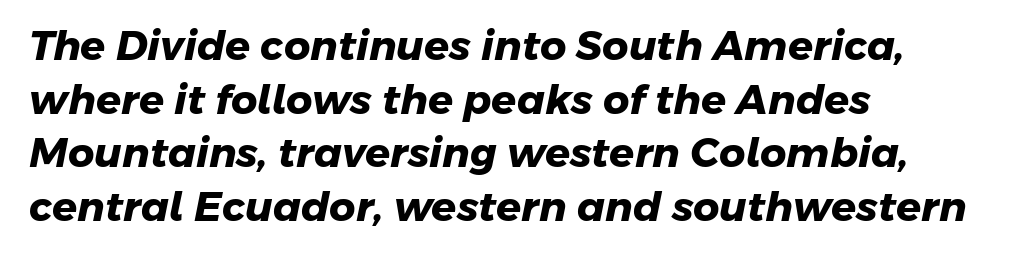
Q: Is the text bold? A: Yes.
Q: Is the typeface a serif or a sans-serif typeface? A: Sans-serif.
Q: Is the text underlined? A: No.
Q: How is the paragraph aligned? A: Left-aligned.
Q: Is the spacing between letters normal or unusually wide? A: Normal.
Q: Is the spacing between lines tight, normal or loose? A: Normal.
Q: Width (condensed, normal, or wide)? A: Normal.
Q: Stroke contrast? A: Low.
Q: x-height? A: Medium.
Q: Monospaced? A: No.
